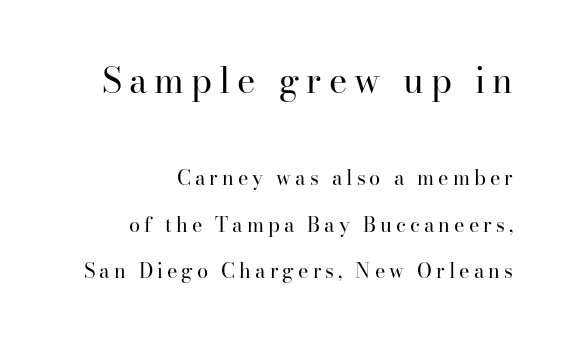
The strip under each line holds only bare page. The rendering uses natural spacing where letterforms have individual widths. The weight would be labelled regular, book, light, or lighter still. The lines are quadded right. Vertical strokes here are truly vertical.
